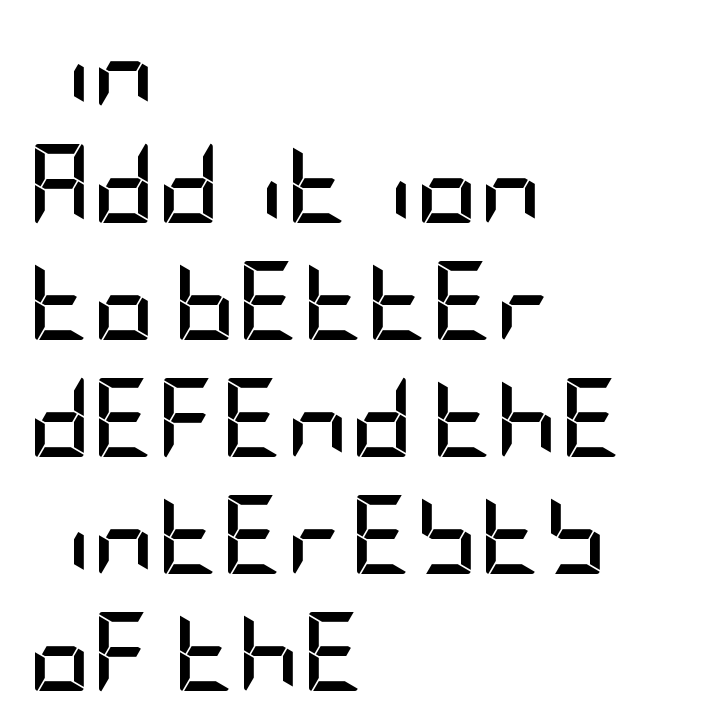
Q: Is the text bold? A: Yes.
Q: Is the text italic (slanted)? A: No, it is upright.
Q: Is the typeface a serif or a sans-serif typeface? A: Sans-serif.
Q: Is the text underlined? A: No.
Q: How is the paragraph aligned? A: Left-aligned.
Q: Is the spacing between letters normal or unusually wide? A: Normal.
Q: Is the spacing between lines tight, normal or loose? A: Normal.
Q: Width (condensed, normal, or wide)? A: Condensed.
Q: Stroke contrast? A: Low.
Q: x-height? A: Large.
